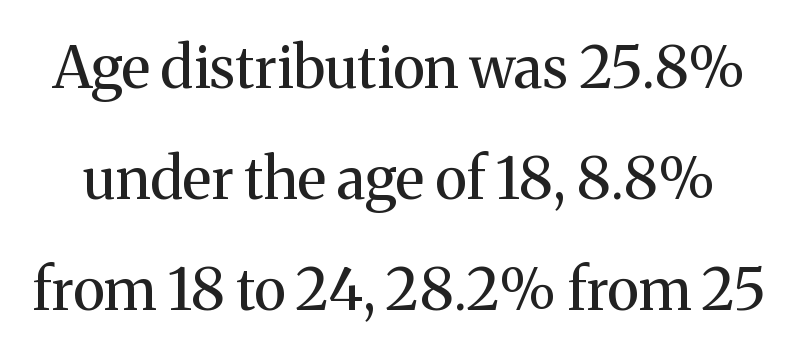
Character widths vary here, with narrow letters taking less room than wide ones. This reads as an unemphasized weight, regular at the heaviest. Does the type have serifs? Yes, each stem ends in a small foot. Tracking value appears to be zero — textbook default spacing. Compared with typical paragraphs, the rows here are farther apart.
